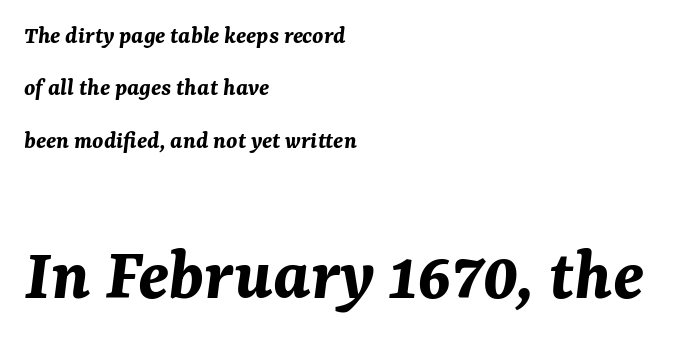
{"italic": "yes", "lean": "right", "slant_degrees": 7, "bold": "yes", "weight": "bold", "width": "normal", "stroke_contrast": "medium", "x_height": "medium", "monospaced": "no", "underline": "no", "align": "left", "line_spacing": "loose", "line_spacing_ratio": 2.1, "letter_spacing": "normal", "letter_spacing_em": 0.0, "larger_block": "second", "size_ratio": 3.04, "glyph_px": 76}
